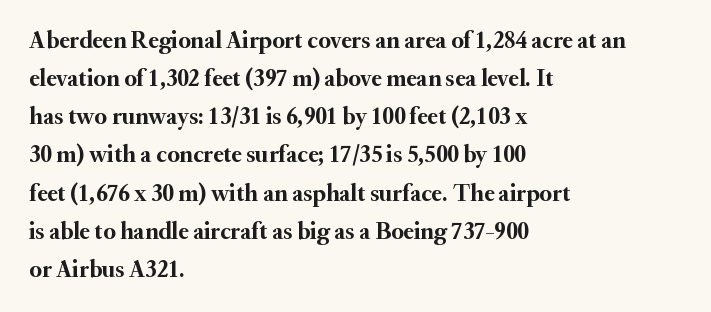
The image shows 24 px bold type, upright; set left-aligned, normal line spacing (1.59x), normal letter spacing, not underlined.
